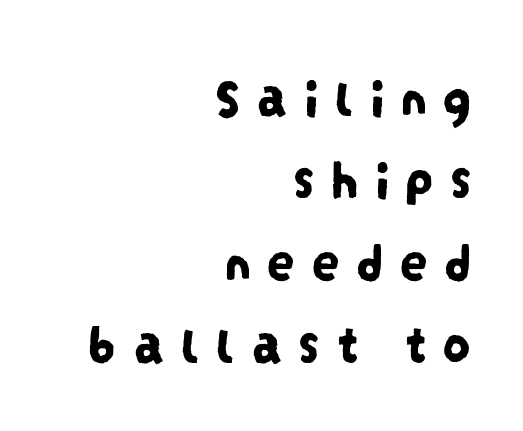
Q: Is the typeface a serif or a sans-serif typeface? A: Sans-serif.
Q: Is the text underlined? A: No.
Q: How is the paragraph aligned? A: Right-aligned.
Q: Is the spacing between letters normal or unusually wide? A: Unusually wide.
Q: Is the spacing between lines tight, normal or loose? A: Normal.
Q: Width (condensed, normal, or wide)? A: Condensed.
Q: Stroke contrast? A: Low.
Q: x-height? A: Large.
Q: Monospaced? A: No.
